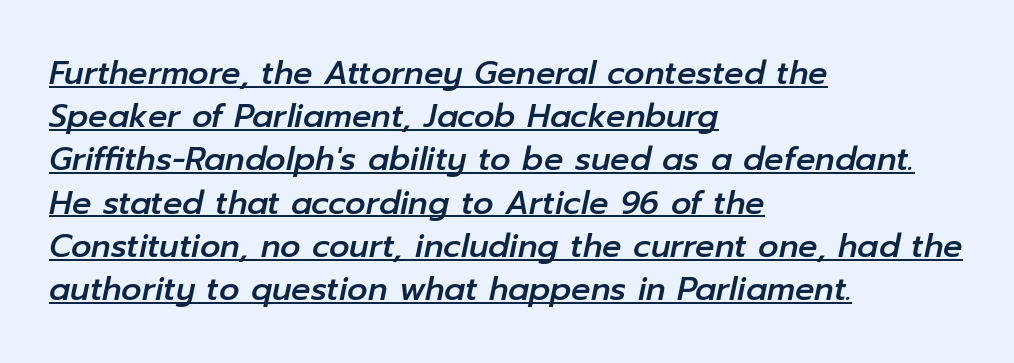
{"italic": "yes", "lean": "right", "slant_degrees": 12, "width": "normal", "stroke_contrast": "low", "x_height": "medium", "monospaced": "no", "underline": "yes", "align": "left", "line_spacing": "normal", "line_spacing_ratio": 1.35, "letter_spacing": "normal", "letter_spacing_em": 0.0, "glyph_px": 32}
